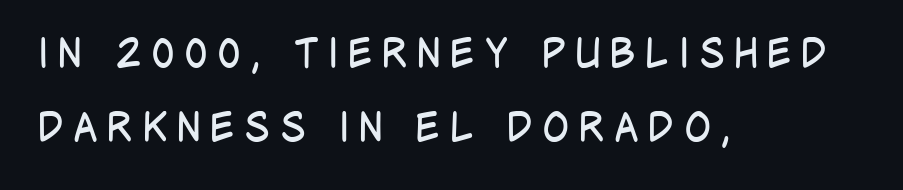
The image shows 40 px regular-weight, condensed sans-serif type, upright; set left-aligned, line spacing 1.84x, unusually wide letter spacing (+0.23 em), not underlined; low stroke contrast and a large x-height.
